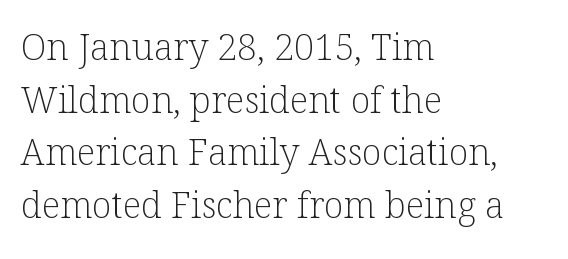
{"serif": "yes", "italic": "no", "bold": "no", "weight": "light", "width": "normal", "stroke_contrast": "low", "x_height": "medium", "monospaced": "no", "underline": "no", "align": "left", "line_spacing": "normal", "line_spacing_ratio": 1.46, "letter_spacing": "normal", "letter_spacing_em": 0.0, "glyph_px": 36}
